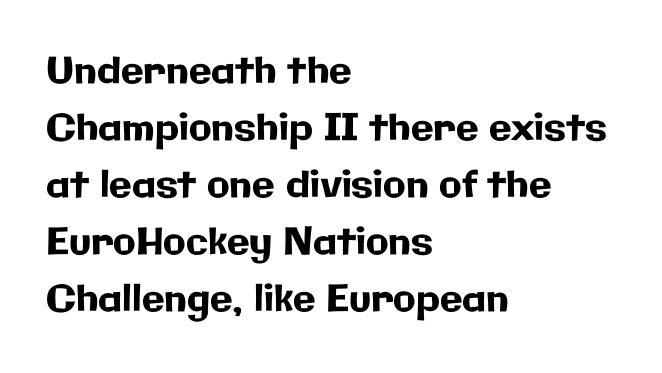
Are there feet on the stems? There aren't — it's a sans. The letters advance in unequal steps, a hallmark of proportional type. The horizontal fit of the characters is conventional and even. A normal amount of white space separates one row of letters from the next. Just letters on the line, the space beneath them empty.
